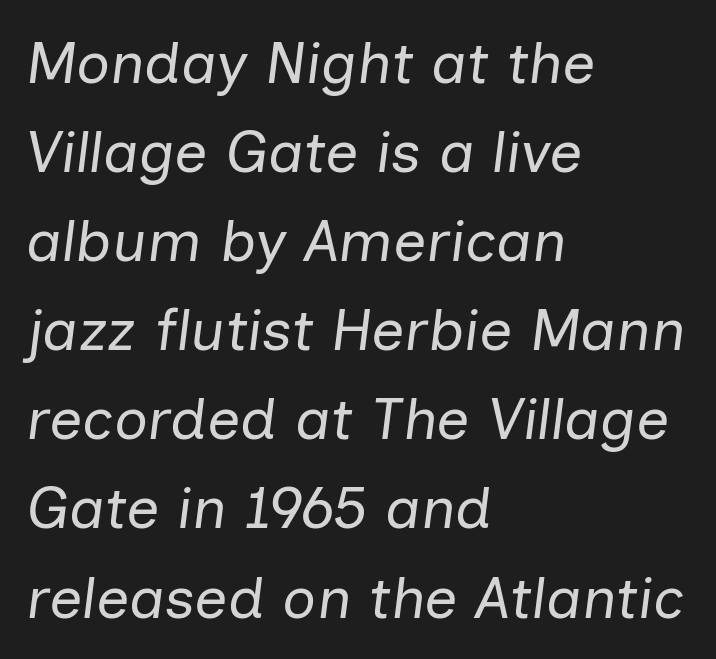
Q: Is the text bold? A: No.
Q: Is the text italic (slanted)? A: Yes, it leans right by about 7 degrees.
Q: Is the text underlined? A: No.
Q: How is the paragraph aligned? A: Left-aligned.
Q: Is the spacing between letters normal or unusually wide? A: Normal.
Q: Is the spacing between lines tight, normal or loose? A: Normal.
Q: Width (condensed, normal, or wide)? A: Normal.
Q: Stroke contrast? A: Low.
Q: x-height? A: Medium.
Q: Monospaced? A: No.
